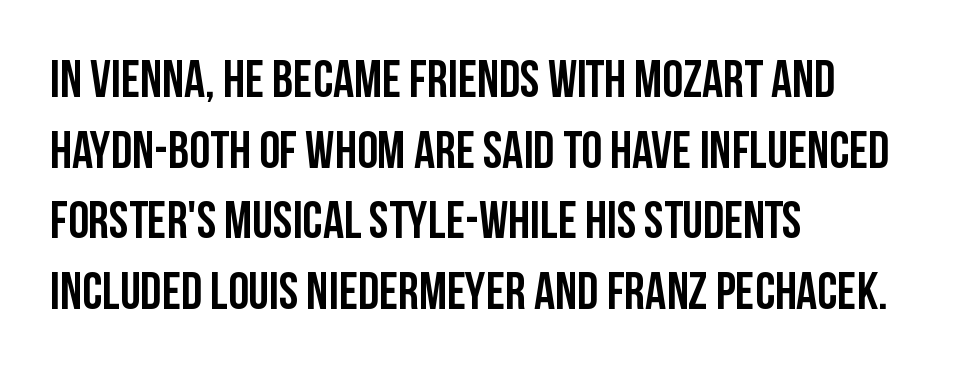
The image shows 52 px semibold, condensed sans-serif type, upright; set left-aligned, normal line spacing (1.36x), normal letter spacing, not underlined; low stroke contrast and a large x-height.
